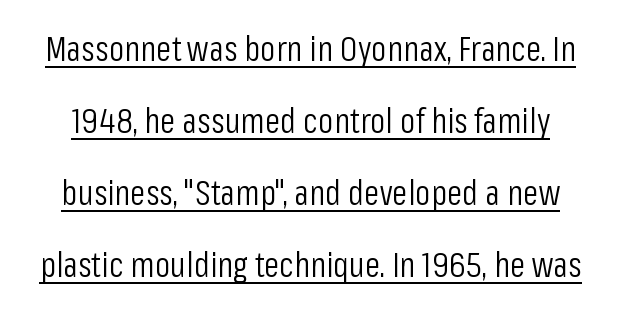
{"serif": "no", "italic": "no", "bold": "no", "weight": "light", "width": "condensed", "stroke_contrast": "low", "x_height": "medium", "monospaced": "no", "underline": "yes", "line_spacing": "loose", "line_spacing_ratio": 2.06, "letter_spacing": "normal", "letter_spacing_em": 0.0, "glyph_px": 35}
